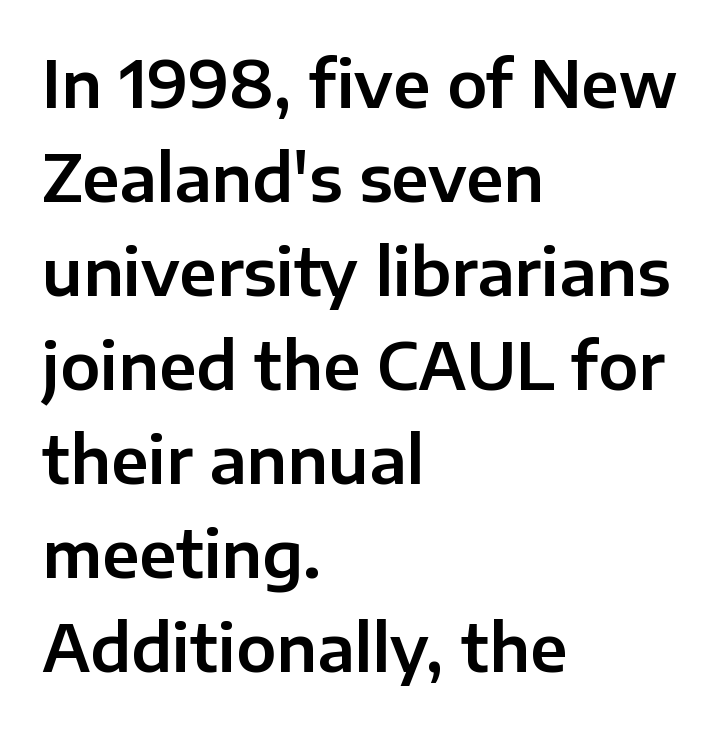
These lines stack with their left ends in a neat column. The typography opts for an upright posture over an oblique one. The typeface chosen for these lines omits serifs. The block of text has a typical density, with ordinary space between rows. Decoration check: the copy has no underline.
